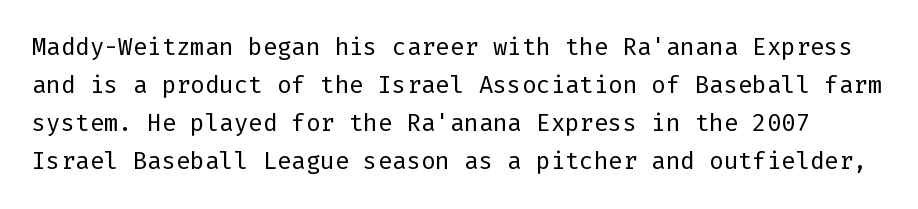
Q: Is the text bold? A: No.
Q: Is the text italic (slanted)? A: No, it is upright.
Q: Is the text underlined? A: No.
Q: Is the spacing between letters normal or unusually wide? A: Normal.
Q: Is the spacing between lines tight, normal or loose? A: Normal.
